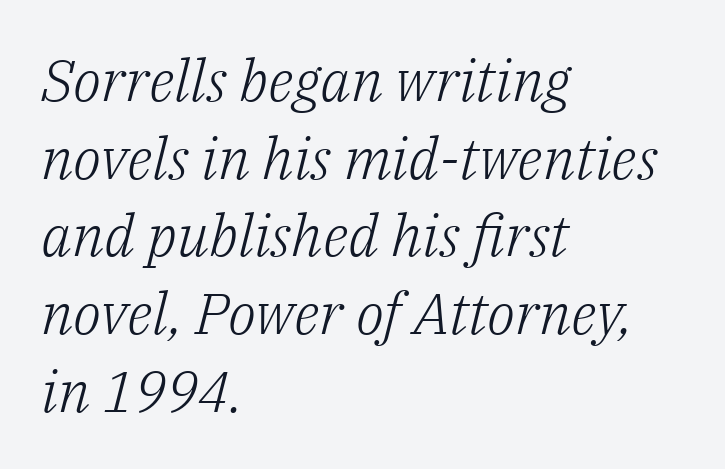
The image shows 58 px light serif type, italic (leaning right); set left-aligned, normal line spacing (1.34x), normal letter spacing, not underlined; low stroke contrast and a medium x-height.
